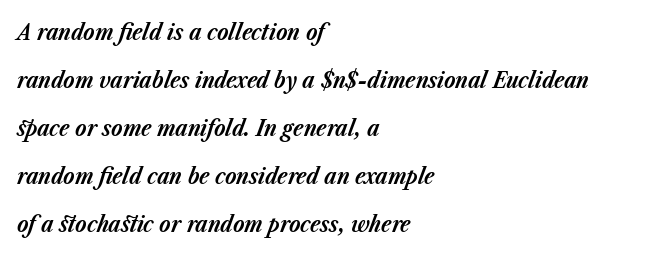
Q: Is the text bold? A: Yes.
Q: Is the text italic (slanted)? A: Yes, it leans right by about 23 degrees.
Q: Is the text underlined? A: No.
Q: How is the paragraph aligned? A: Left-aligned.
Q: Is the spacing between letters normal or unusually wide? A: Normal.
Q: Is the spacing between lines tight, normal or loose? A: Loose.
